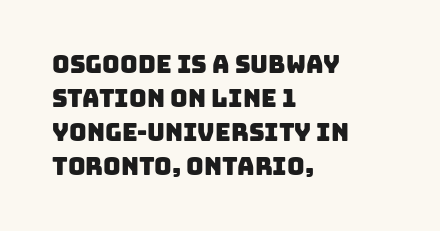
{"underline": "no", "align": "left", "line_spacing": "normal", "line_spacing_ratio": 1.41, "letter_spacing": "normal", "letter_spacing_em": 0.0, "glyph_px": 24}
